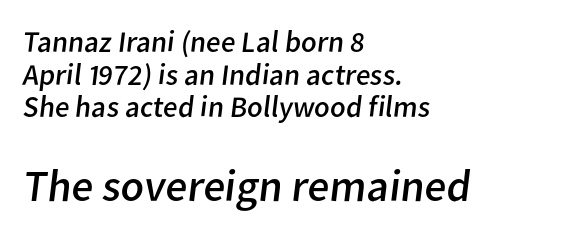
{"serif": "no", "bold": "no", "weight": "regular", "width": "normal", "stroke_contrast": "low", "x_height": "medium", "monospaced": "no", "underline": "no", "align": "left", "line_spacing": "tight", "line_spacing_ratio": 1.09, "letter_spacing": "normal", "letter_spacing_em": 0.0, "larger_block": "second", "size_ratio": 1.5, "glyph_px": 45}
